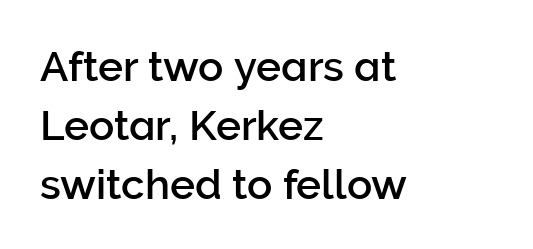
Q: Is the text italic (slanted)? A: No, it is upright.
Q: Is the typeface a serif or a sans-serif typeface? A: Sans-serif.
Q: Is the text underlined? A: No.
Q: How is the paragraph aligned? A: Left-aligned.
Q: Is the spacing between letters normal or unusually wide? A: Normal.
Q: Is the spacing between lines tight, normal or loose? A: Normal.
Q: Width (condensed, normal, or wide)? A: Normal.
Q: Stroke contrast? A: Low.
Q: x-height? A: Medium.
Q: Monospaced? A: No.
